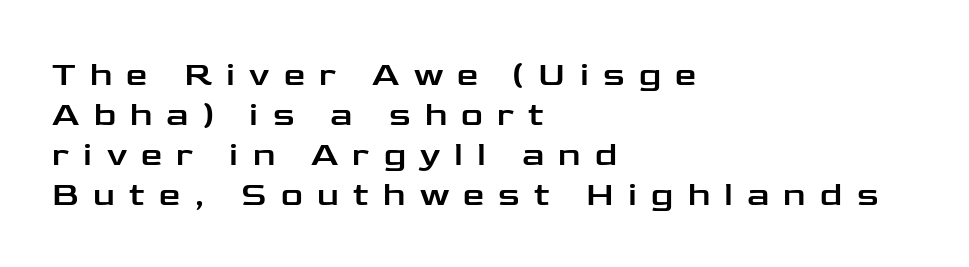
Q: Is the text italic (slanted)? A: No, it is upright.
Q: Is the typeface a serif or a sans-serif typeface? A: Sans-serif.
Q: Is the text underlined? A: No.
Q: How is the paragraph aligned? A: Left-aligned.
Q: Is the spacing between letters normal or unusually wide? A: Unusually wide.
Q: Width (condensed, normal, or wide)? A: Wide.
Q: Stroke contrast? A: Low.
Q: x-height? A: Medium.
Q: Monospaced? A: No.
